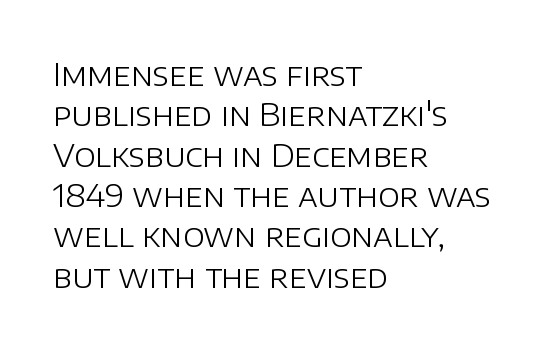
The image shows 32 px light sans-serif type, upright; set left-aligned, normal line spacing (1.26x), normal letter spacing, not underlined; low stroke contrast and a large x-height.
